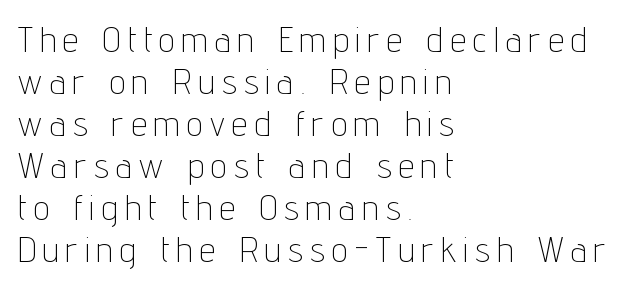
Q: Is the text bold? A: No.
Q: Is the text italic (slanted)? A: No, it is upright.
Q: Is the typeface a serif or a sans-serif typeface? A: Sans-serif.
Q: Is the text underlined? A: No.
Q: How is the paragraph aligned? A: Left-aligned.
Q: Is the spacing between letters normal or unusually wide? A: Unusually wide.
Q: Width (condensed, normal, or wide)? A: Condensed.
Q: Stroke contrast? A: Low.
Q: x-height? A: Medium.
Q: Monospaced? A: No.
